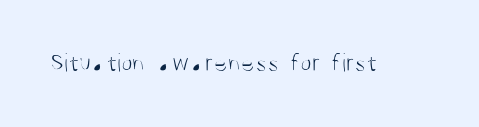
The image shows 26 px text type, upright; set normal letter spacing, not underlined.
